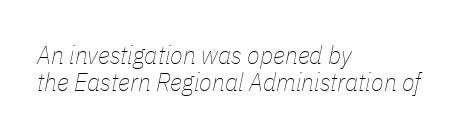
{"italic": "yes", "lean": "right", "slant_degrees": 11, "bold": "no", "underline": "no", "align": "left", "line_spacing": "tight", "line_spacing_ratio": 1.05, "letter_spacing": "normal", "letter_spacing_em": 0.0, "glyph_px": 26}
